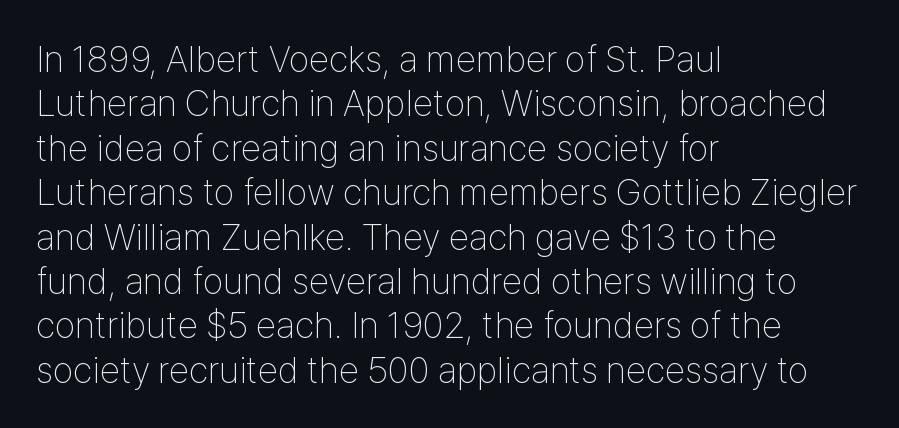
The image shows 37 px thin, condensed sans-serif type, upright; set left-aligned, line spacing 1.2x, normal letter spacing, not underlined; low stroke contrast and a medium x-height.
